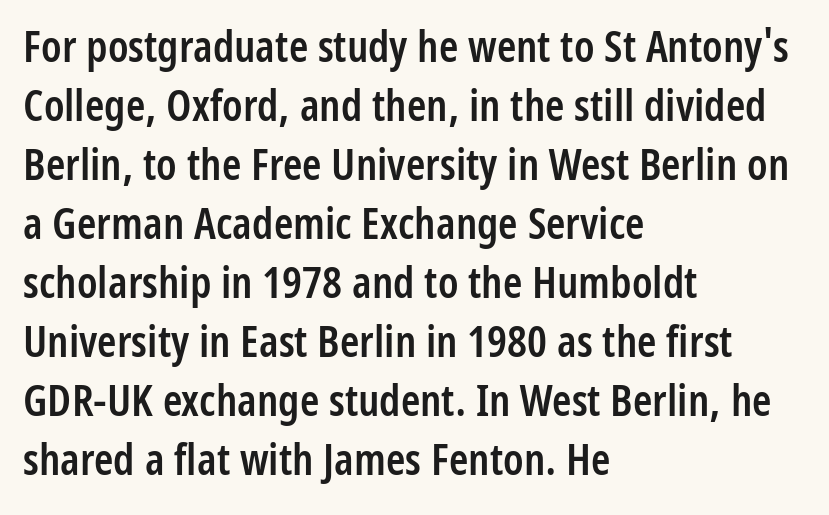
The image shows 44 px semibold, condensed sans-serif type, upright; set left-aligned, normal line spacing (1.34x), normal letter spacing, not underlined; low stroke contrast and a medium x-height.
